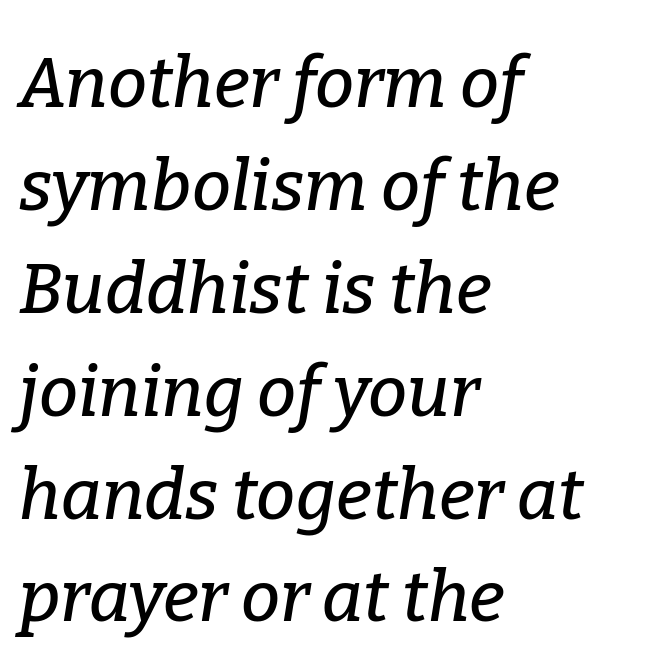
Q: Is the text italic (slanted)? A: Yes, it leans right by about 9 degrees.
Q: Is the typeface a serif or a sans-serif typeface? A: Serif.
Q: Is the text underlined? A: No.
Q: How is the paragraph aligned? A: Left-aligned.
Q: Is the spacing between letters normal or unusually wide? A: Normal.
Q: Is the spacing between lines tight, normal or loose? A: Normal.
Q: Width (condensed, normal, or wide)? A: Normal.
Q: Stroke contrast? A: Low.
Q: x-height? A: Medium.
Q: Monospaced? A: No.
